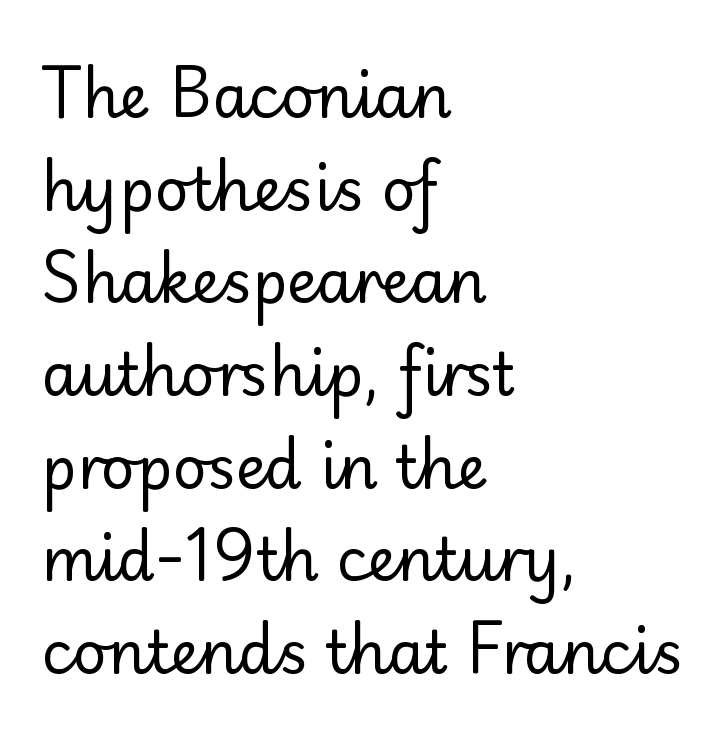
The image shows 59 px regular-weight sans-serif type, upright; set left-aligned, normal line spacing (1.57x), normal letter spacing, not underlined; low stroke contrast and a small x-height.
